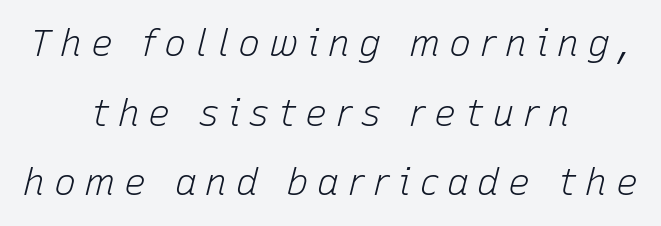
{"italic": "yes", "lean": "right", "slant_degrees": 15, "bold": "no", "weight": "light", "width": "normal", "stroke_contrast": "low", "x_height": "medium", "monospaced": "no", "underline": "no", "align": "center", "line_spacing_ratio": 1.88, "letter_spacing": "wide", "letter_spacing_em": 0.23, "glyph_px": 37}
